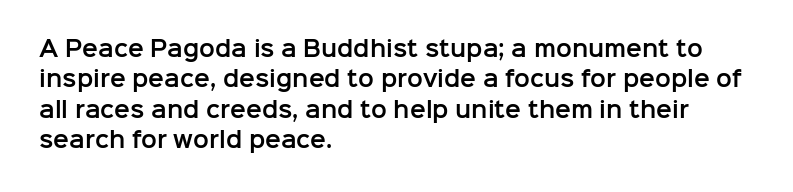
Q: Is the text italic (slanted)? A: No, it is upright.
Q: Is the text underlined? A: No.
Q: How is the paragraph aligned? A: Left-aligned.
Q: Is the spacing between letters normal or unusually wide? A: Normal.
Q: Is the spacing between lines tight, normal or loose? A: Normal.
